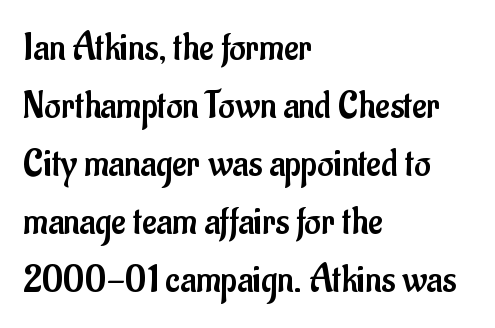
The foot of each line stays bare and open. This rendering uses left alignment, leaving the right contour irregular. These lines are composed in type without serifs. Proportional: the letters do not fall into vertical columns. Posture: straight, roman, zero tilt. A typesetter would call this leading conventional body-copy spacing.
